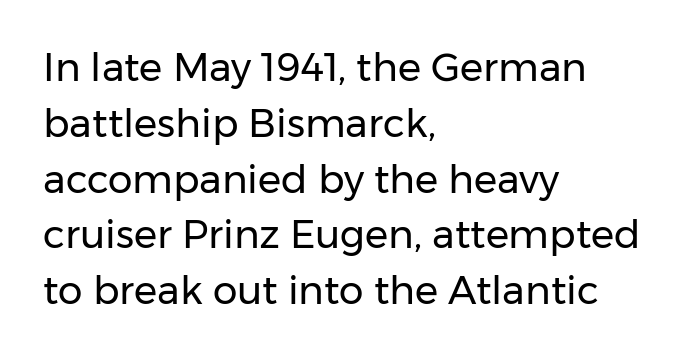
Is the letter spacing exaggerated? No — it looks like the ordinary default. The text block is weighted toward the left margin, trailing off unevenly rightward. Typographically, this falls in the sans-serif category. In terms of posture, this sample is upright.
